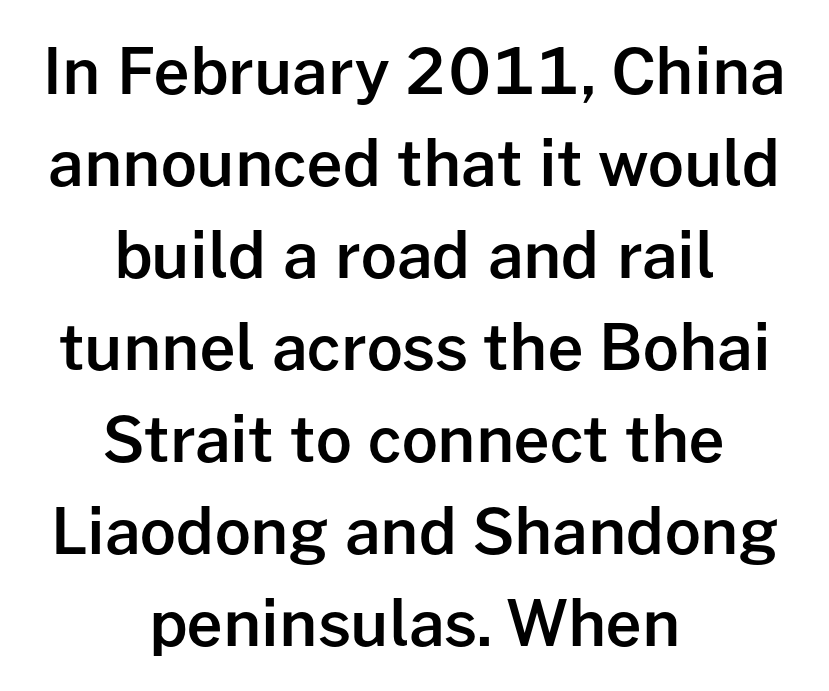
Do the letters lean? They stand straight. In terms of leading, this rendering sits right in the middle. The setting favours the middle, as headings and verse often do. Plain, unruled lines of type. The type family on display is of the sans-serif kind. Nothing unusual about the tracking: characters are spaced as the font intends.
